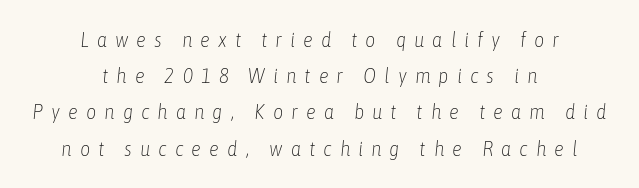
The characters are drawn with everyday or finer stroke widths. Any mark beneath the type? The region is blank. The face used here is rendered with a markedly widened letterfit. Italic: yes, the glyphs are oblique. Reading down the block, each line starts at a different indent, mirrored at its end.
